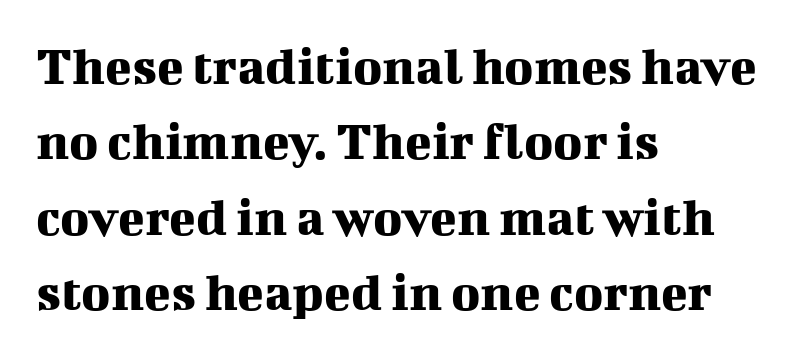
Beneath every word, the page is bare. Notice how the passage keeps a crisp vertical edge on the left only. Letter spacing: default. I'd call this a serif setting — the letters wear small feet. Style check: upright. A typesetter would call this proportional, since set widths differ per character.
